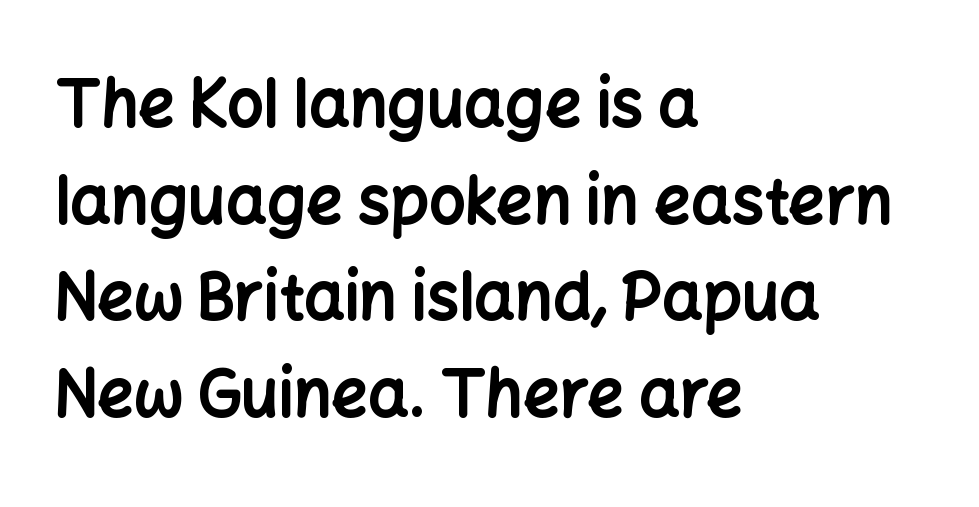
Q: Is the text bold? A: Yes.
Q: Is the text italic (slanted)? A: No, it is upright.
Q: Is the typeface a serif or a sans-serif typeface? A: Sans-serif.
Q: Is the text underlined? A: No.
Q: How is the paragraph aligned? A: Left-aligned.
Q: Is the spacing between letters normal or unusually wide? A: Normal.
Q: Is the spacing between lines tight, normal or loose? A: Normal.
Q: Width (condensed, normal, or wide)? A: Normal.
Q: Stroke contrast? A: Low.
Q: x-height? A: Medium.
Q: Monospaced? A: No.
